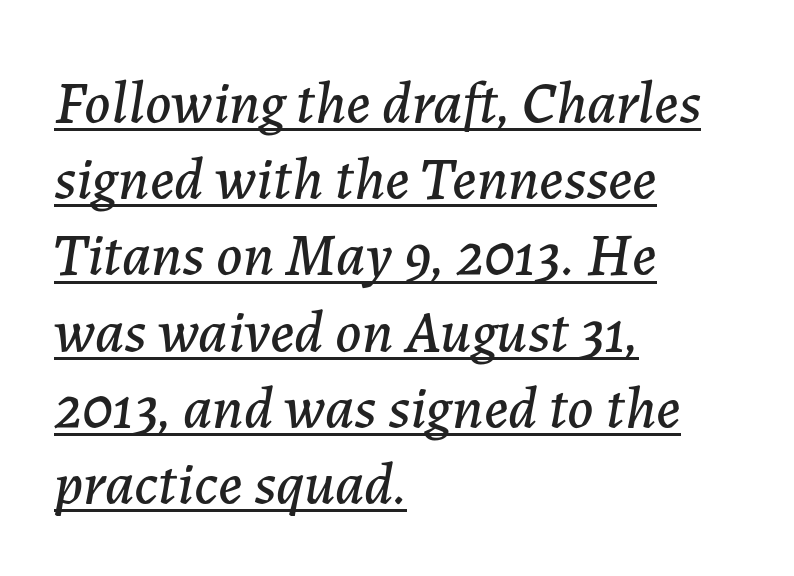
{"italic": "yes", "lean": "right", "slant_degrees": 7, "width": "normal", "stroke_contrast": "low", "x_height": "medium", "monospaced": "no", "underline": "yes", "align": "left", "line_spacing": "normal", "line_spacing_ratio": 1.27, "letter_spacing": "normal", "letter_spacing_em": 0.0, "glyph_px": 60}
